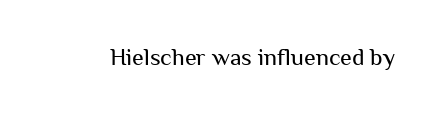
Q: Is the text bold? A: No.
Q: Is the text italic (slanted)? A: No, it is upright.
Q: Is the text underlined? A: No.
Q: Is the spacing between letters normal or unusually wide? A: Normal.
